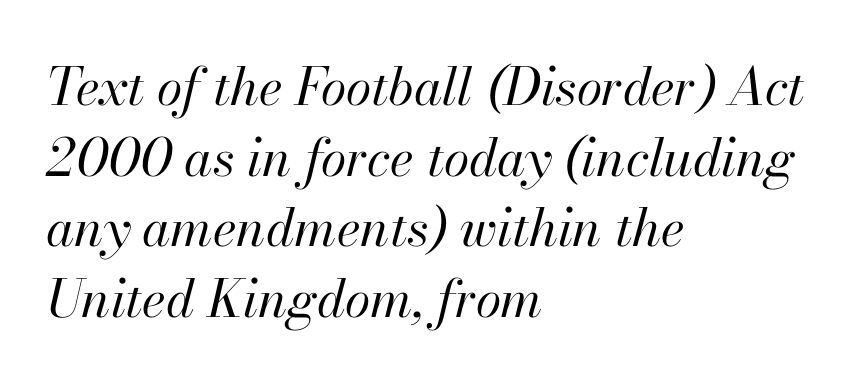
{"italic": "yes", "lean": "right", "slant_degrees": 13, "bold": "no", "weight": "regular", "width": "normal", "stroke_contrast": "high", "x_height": "small", "monospaced": "no", "underline": "no", "align": "left", "line_spacing": "normal", "line_spacing_ratio": 1.36, "letter_spacing": "normal", "letter_spacing_em": 0.0, "glyph_px": 52}
